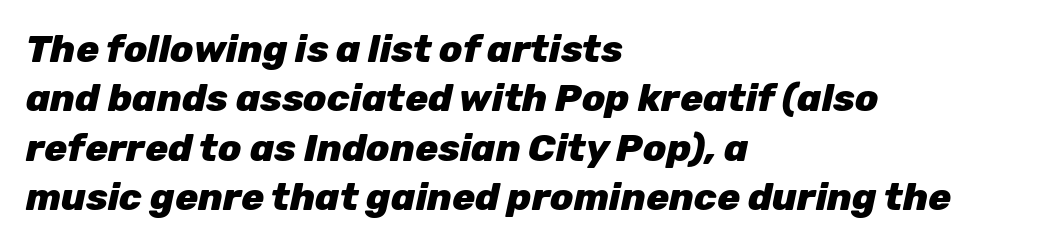
Q: Is the text bold? A: Yes.
Q: Is the text italic (slanted)? A: Yes, it leans right by about 12 degrees.
Q: Is the text underlined? A: No.
Q: How is the paragraph aligned? A: Left-aligned.
Q: Is the spacing between letters normal or unusually wide? A: Normal.
Q: Is the spacing between lines tight, normal or loose? A: Normal.
Q: Width (condensed, normal, or wide)? A: Normal.
Q: Stroke contrast? A: Low.
Q: x-height? A: Medium.
Q: Monospaced? A: No.
